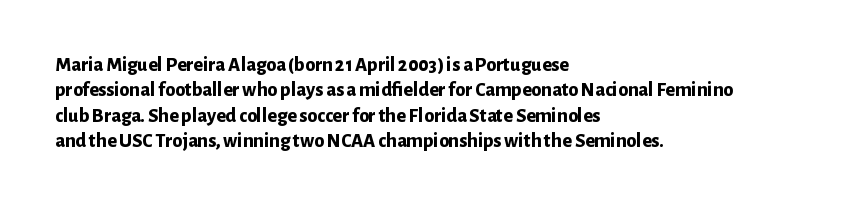
The image shows 20 px bold type, upright; set left-aligned, normal line spacing (1.27x), normal letter spacing, not underlined.
